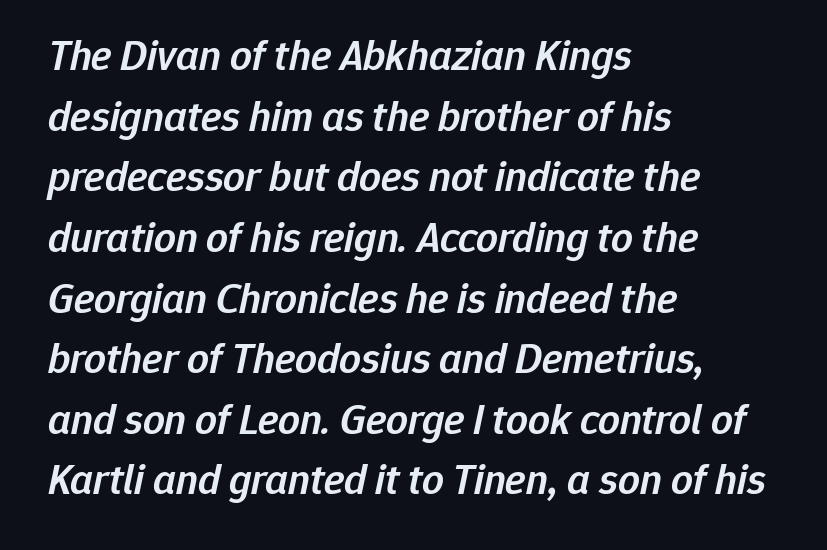
The font's italic variant was chosen for this text. Is the letter spacing exaggerated? No — it looks like the ordinary default. Here the designer chose a conventional face with non-uniform glyph widths. The line-height multiplier appears to be the usual default. The typesetting leans somewhat heavy: a semibold.
